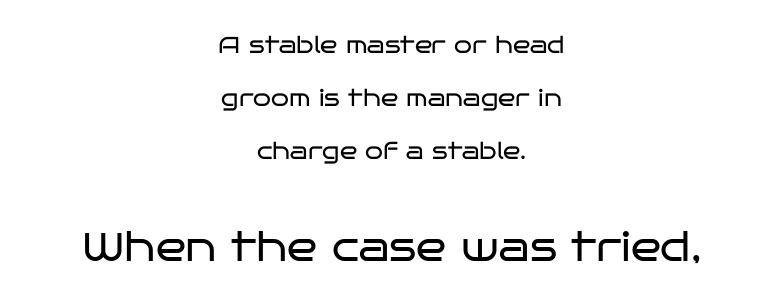
Q: Is the text bold? A: No.
Q: Is the text italic (slanted)? A: No, it is upright.
Q: Is the typeface a serif or a sans-serif typeface? A: Sans-serif.
Q: Is the text underlined? A: No.
Q: How is the paragraph aligned? A: Centered.
Q: Is the spacing between letters normal or unusually wide? A: Normal.
Q: Is the spacing between lines tight, normal or loose? A: Loose.
Q: Which block of text is set in a larger size, the first (top) or the second (bottom)? A: The second (bottom) one.
Q: Width (condensed, normal, or wide)? A: Wide.
Q: Stroke contrast? A: Low.
Q: x-height? A: Large.
Q: Monospaced? A: No.
